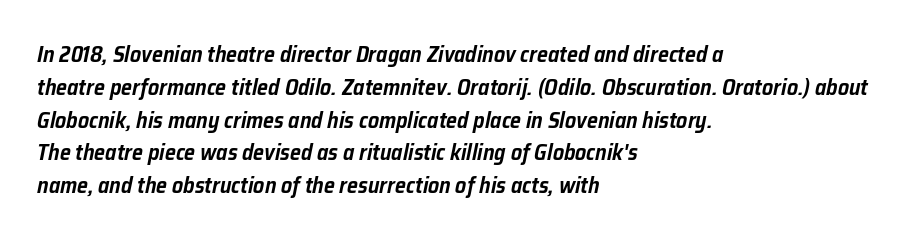
Q: Is the text italic (slanted)? A: Yes, it leans right by about 12 degrees.
Q: Is the text underlined? A: No.
Q: How is the paragraph aligned? A: Left-aligned.
Q: Is the spacing between letters normal or unusually wide? A: Normal.
Q: Is the spacing between lines tight, normal or loose? A: Normal.
